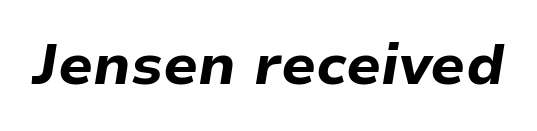
This rendering leaves character spacing at its baseline value. In terms of posture, this sample is oblique. These lines are rendered in a variable-pitch font. Any mark beneath the type? The region is blank.
